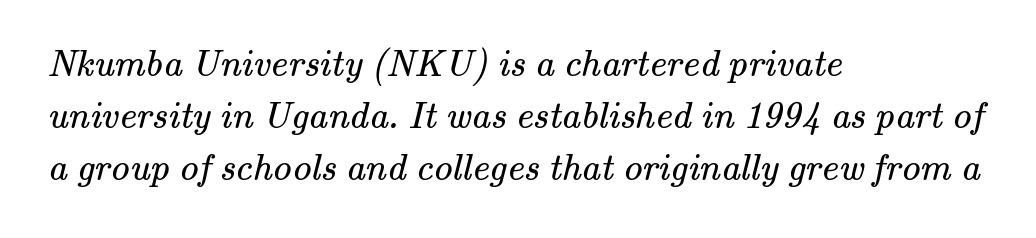
{"serif": "yes", "bold": "no", "weight": "regular", "width": "normal", "stroke_contrast": "medium", "x_height": "small", "monospaced": "no", "underline": "no", "align": "left", "line_spacing": "normal", "line_spacing_ratio": 1.37, "letter_spacing": "normal", "letter_spacing_em": 0.0, "glyph_px": 38}
